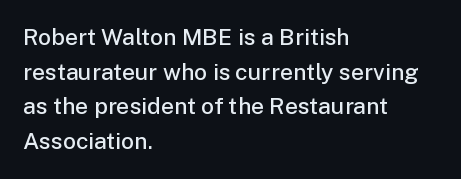
Students, observe: this is what conventionally led text looks like. Any mark beneath the type? The region is blank. On the weight axis this lands at semibold, roughly 600. These lines stack with their left ends in a neat column.
